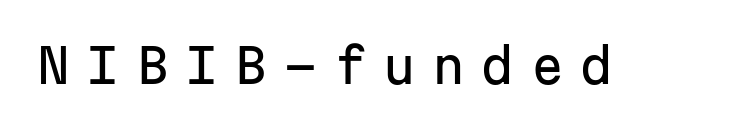
The image shows 47 px sans-serif type, upright, monospaced; set unusually wide letter spacing (+0.35 em), not underlined; low stroke contrast and a medium x-height.
